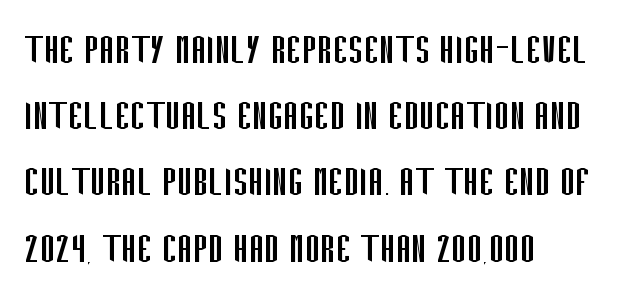
The image shows 46 px regular-weight, condensed sans-serif type, upright; set left-aligned, normal line spacing (1.44x), normal letter spacing, not underlined; low stroke contrast and a large x-height.
